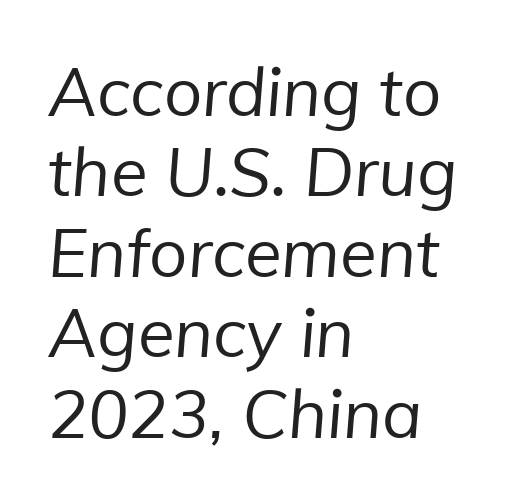
The image shows 67 px regular-weight sans-serif type; set left-aligned, line spacing 1.2x, normal letter spacing, not underlined; low stroke contrast and a medium x-height.
